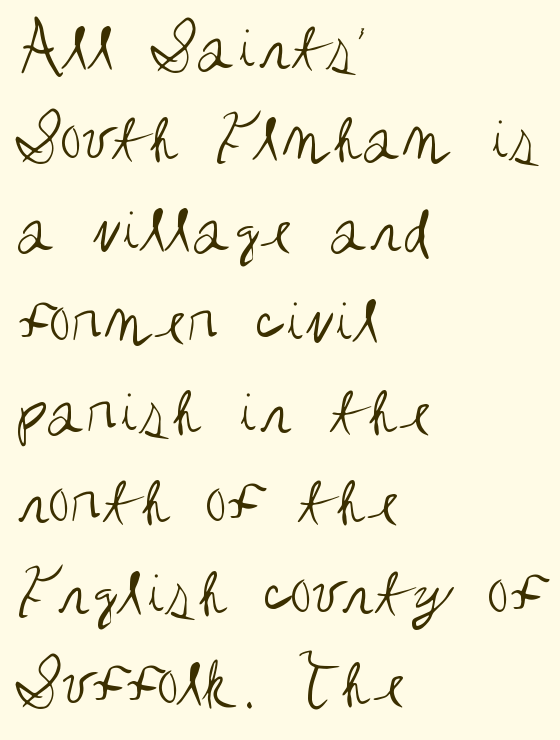
The line-height multiplier appears to be the usual default. Underlining? Definitely not there. Line starts are locked; line ends wander.
